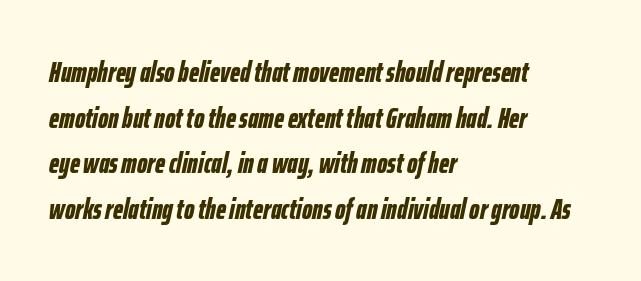
Q: Is the text bold? A: Yes.
Q: Is the text italic (slanted)? A: Yes, it leans right by about 12 degrees.
Q: Is the text underlined? A: No.
Q: How is the paragraph aligned? A: Left-aligned.
Q: Is the spacing between letters normal or unusually wide? A: Normal.
Q: Is the spacing between lines tight, normal or loose? A: Normal.
Q: Width (condensed, normal, or wide)? A: Condensed.
Q: Stroke contrast? A: Low.
Q: x-height? A: Medium.
Q: Monospaced? A: No.
